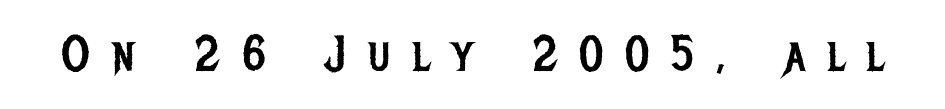
{"serif": "no", "italic": "no", "bold": "no", "weight": "regular", "width": "condensed", "stroke_contrast": "low", "x_height": "large", "monospaced": "no", "underline": "no", "letter_spacing": "wide", "letter_spacing_em": 0.44, "glyph_px": 50}
